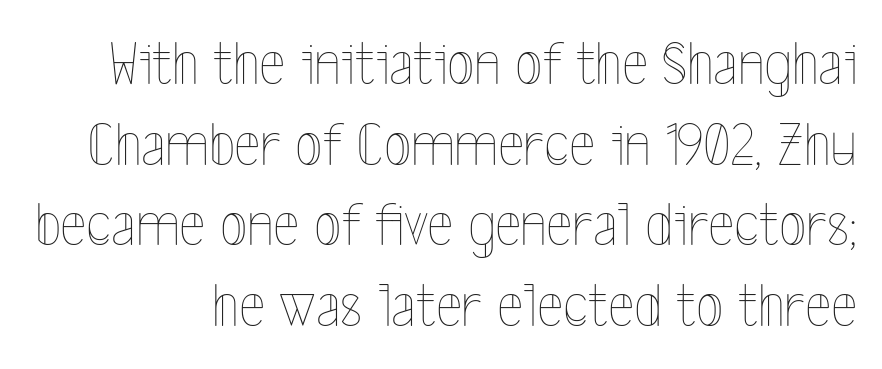
The image shows 63 px thin, condensed type, upright; set normal line spacing (1.28x), normal letter spacing, not underlined; a medium x-height.
